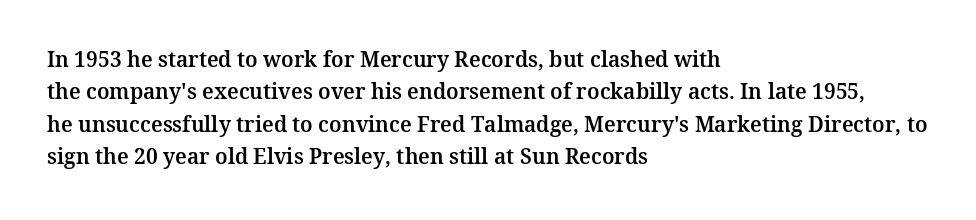
The image shows 21 px text type, upright; set left-aligned, normal line spacing (1.54x), normal letter spacing, not underlined.
